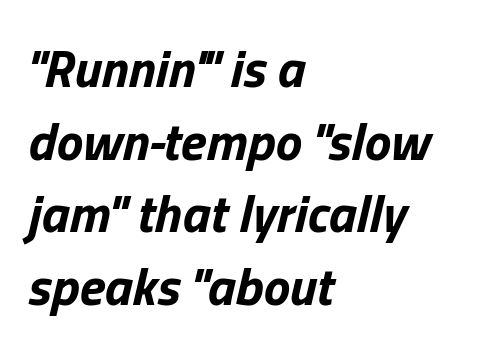
{"italic": "yes", "lean": "right", "slant_degrees": 13, "bold": "yes", "weight": "bold", "width": "normal", "stroke_contrast": "low", "x_height": "medium", "monospaced": "no", "underline": "no", "align": "left", "line_spacing": "normal", "line_spacing_ratio": 1.37, "letter_spacing": "normal", "letter_spacing_em": 0.0, "glyph_px": 53}
